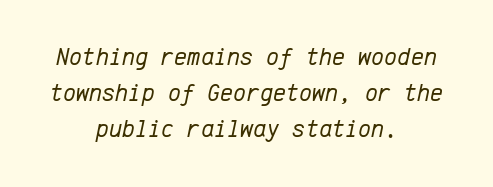
The passage shown leans; its letterforms are oblique. The type is set solid horizontally, with unmodified tracking. The paragraph shown floats in the horizontal middle. This sample keeps an unexceptional amount of space between lines. No letter is thick-stroked: the sample isn't bold. Underlining? Definitely not there.
